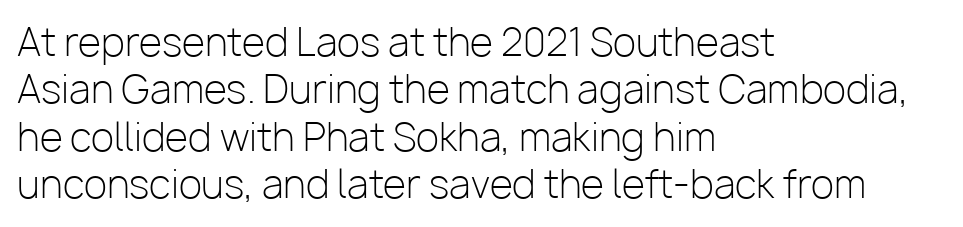
Ink coverage per letter is moderate at most. The face used here is proportionally spaced, like ordinary book or web type. Any mark beneath the type? The region is blank. Line beginnings align vertically; line endings do not. Nothing sits at the stroke ends, so this counts as sans-serif.
